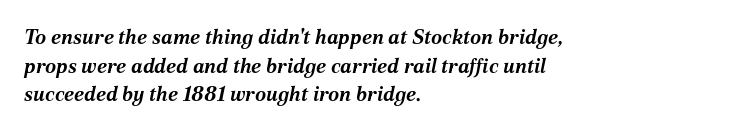
No word sits above an underline. This sample uses an oblique cut, with every glyph tilted off the vertical. A student would call this left alignment; a typographer would say flush left, rag right. This sample keeps an unexceptional amount of space between lines.
